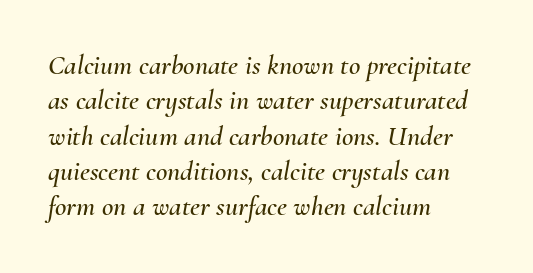
Q: Is the text italic (slanted)? A: Yes, it leans right by about 10 degrees.
Q: Is the text underlined? A: No.
Q: How is the paragraph aligned? A: Left-aligned.
Q: Is the spacing between letters normal or unusually wide? A: Normal.
Q: Is the spacing between lines tight, normal or loose? A: Normal.
Q: Width (condensed, normal, or wide)? A: Normal.
Q: Stroke contrast? A: Medium.
Q: x-height? A: Small.
Q: Monospaced? A: No.
